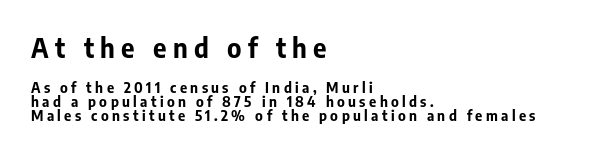
Q: Is the text bold? A: Yes.
Q: Is the text italic (slanted)? A: No, it is upright.
Q: Is the text underlined? A: No.
Q: How is the paragraph aligned? A: Left-aligned.
Q: Is the spacing between letters normal or unusually wide? A: Unusually wide.
Q: Is the spacing between lines tight, normal or loose? A: Tight.
Q: Which block of text is set in a larger size, the first (top) or the second (bottom)? A: The first (top) one.
